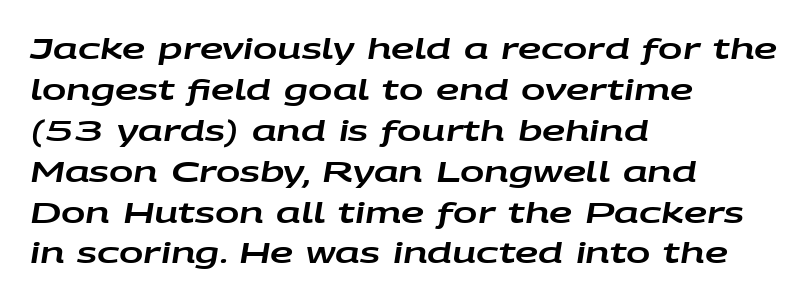
{"italic": "yes", "lean": "right", "slant_degrees": 9, "width": "wide", "stroke_contrast": "low", "x_height": "large", "monospaced": "no", "underline": "no", "align": "left", "line_spacing": "normal", "line_spacing_ratio": 1.41, "letter_spacing": "normal", "letter_spacing_em": 0.0, "glyph_px": 29}
